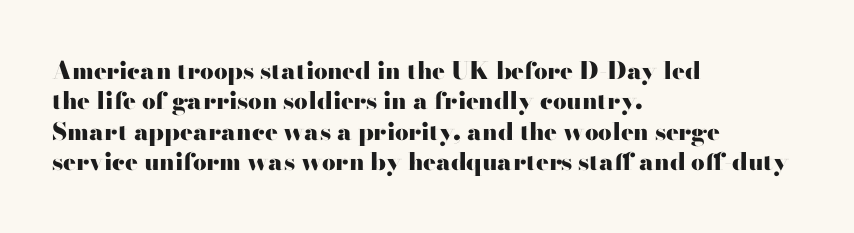
The image shows 24 px bold type, upright; set left-aligned, normal line spacing (1.27x), normal letter spacing, not underlined.
